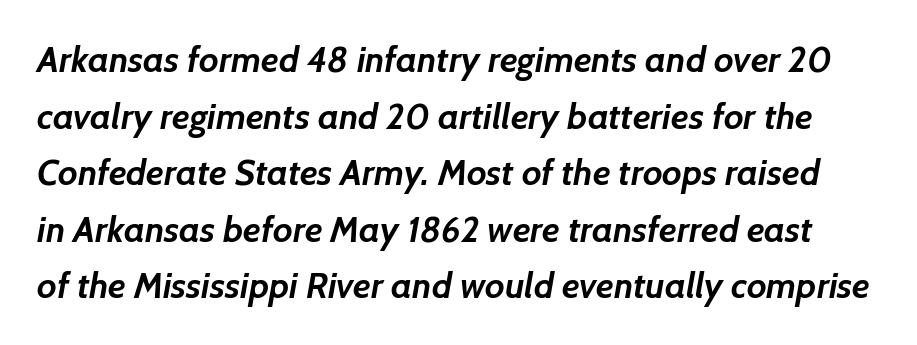
{"serif": "no", "bold": "yes", "weight": "semibold", "width": "normal", "stroke_contrast": "low", "x_height": "medium", "monospaced": "no", "underline": "no", "line_spacing": "normal", "line_spacing_ratio": 1.57, "letter_spacing": "normal", "letter_spacing_em": 0.0, "glyph_px": 36}
